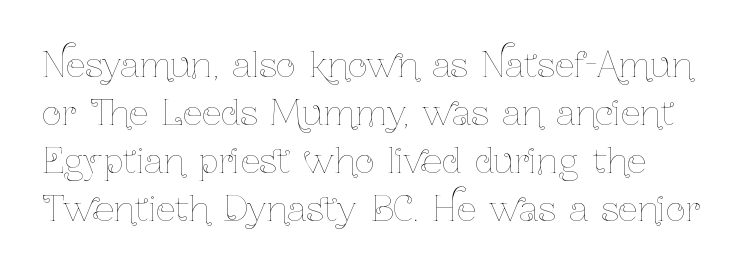
Do the characters align in a grid? No, the font is proportional. Words float on clear page, feet unadorned. The passage shown stacks its lines at a standard gap. Tracking value appears to be zero — textbook default spacing. In terms of posture, this sample is upright. A quiet, ordinary-to-light weight characterises the typeface.
